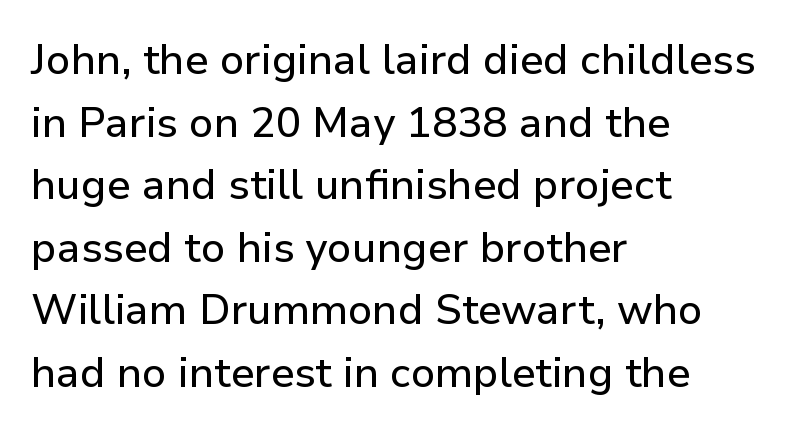
The image shows 42 px sans-serif type, upright; set left-aligned, normal line spacing (1.49x), normal letter spacing, not underlined; low stroke contrast and a medium x-height.
